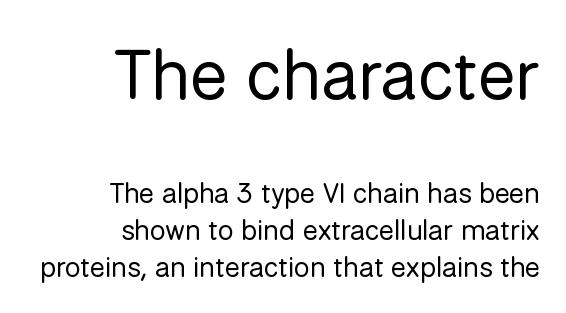
The image shows 70 px regular-weight sans-serif type, upright; set right-aligned, normal line spacing (1.32x), normal letter spacing, not underlined; the first (top) block is 2.5x larger; low stroke contrast and a medium x-height.
